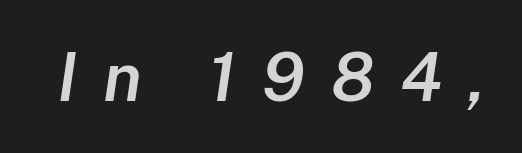
{"italic": "yes", "lean": "right", "slant_degrees": 8, "bold": "semi", "weight": "semibold", "width": "normal", "stroke_contrast": "low", "x_height": "medium", "monospaced": "no", "underline": "no", "letter_spacing": "wide", "letter_spacing_em": 0.38, "glyph_px": 68}
